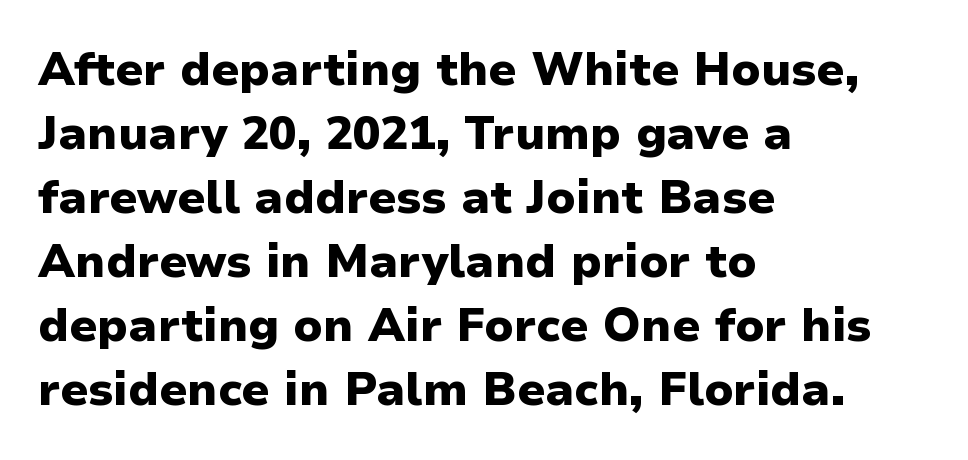
The image shows 46 px heavy sans-serif type, upright; set left-aligned, normal line spacing (1.39x), normal letter spacing, not underlined; low stroke contrast and a medium x-height.
